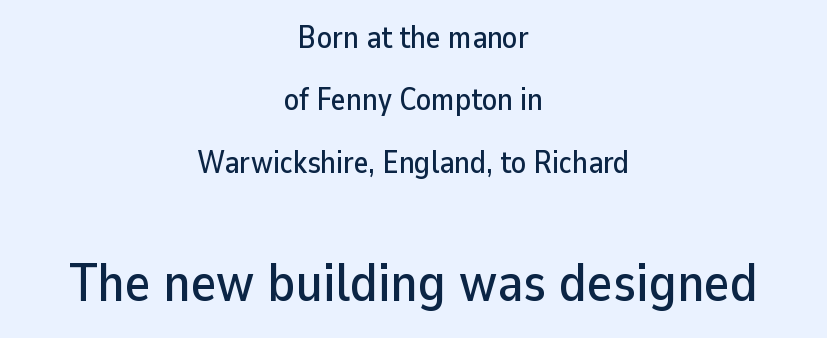
{"serif": "no", "italic": "no", "width": "normal", "stroke_contrast": "low", "x_height": "medium", "monospaced": "no", "underline": "no", "align": "center", "line_spacing": "loose", "line_spacing_ratio": 2.01, "letter_spacing": "normal", "letter_spacing_em": 0.0, "larger_block": "second", "size_ratio": 1.74, "glyph_px": 54}
